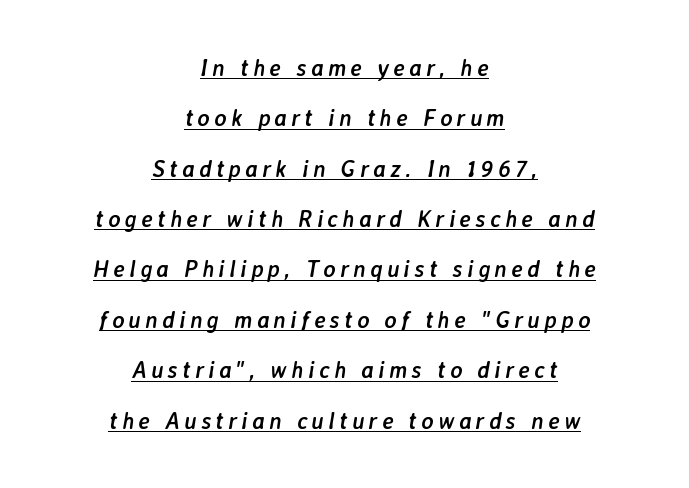
If you folded the block vertically in half, each line would mirror itself in length. The letters are bold, with thick, heavy strokes. Rendered with sloped, italic letterforms. Horizontal bands of white between lines are thick stripes.
